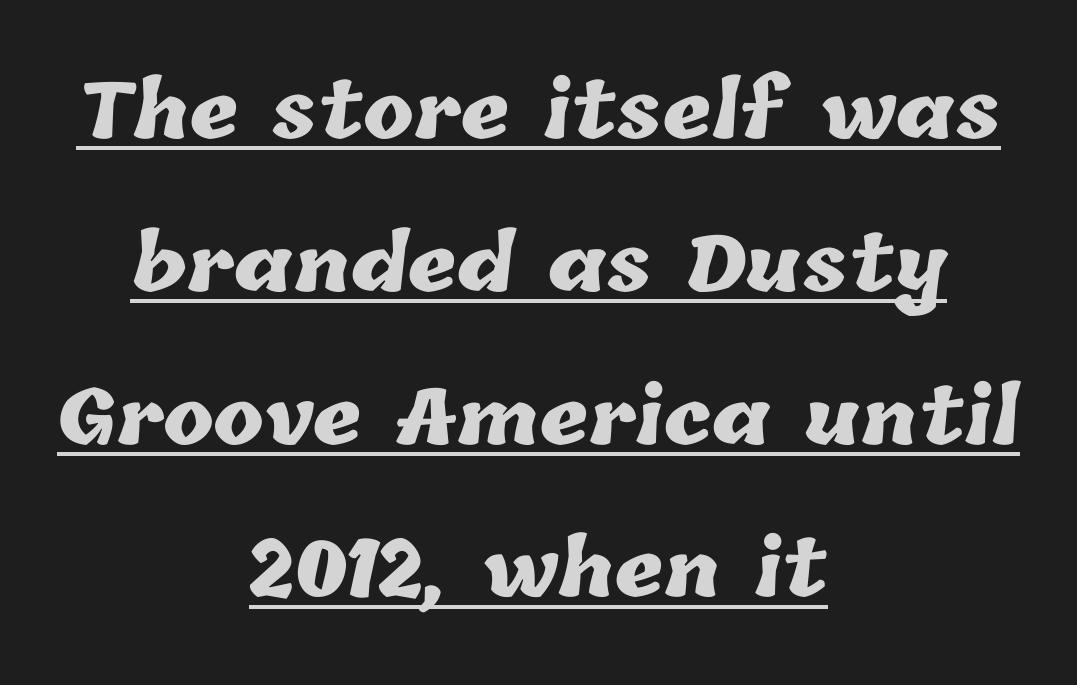
One glance says open: line gaps are wider than usual. These characters rest on top of a visible drawn line. These lines keep a tight, regular rhythm from letter to letter. A full-strength bold gives these letters their thick strokes. The lines in this sample share a center point and differ in where they start and stop.
